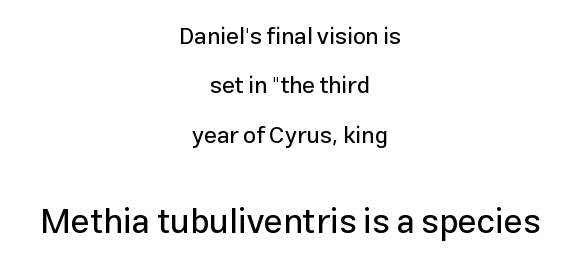
Q: Is the text italic (slanted)? A: No, it is upright.
Q: Is the typeface a serif or a sans-serif typeface? A: Sans-serif.
Q: Is the text underlined? A: No.
Q: How is the paragraph aligned? A: Centered.
Q: Is the spacing between letters normal or unusually wide? A: Normal.
Q: Is the spacing between lines tight, normal or loose? A: Loose.
Q: Which block of text is set in a larger size, the first (top) or the second (bottom)? A: The second (bottom) one.
Q: Width (condensed, normal, or wide)? A: Normal.
Q: Stroke contrast? A: Low.
Q: x-height? A: Medium.
Q: Monospaced? A: No.
